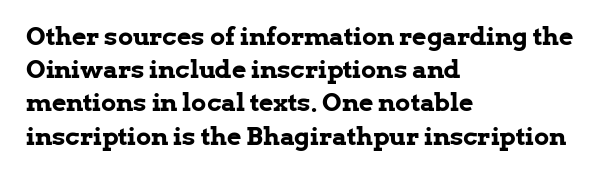
The image shows 25 px bold type, upright; set left-aligned, normal line spacing (1.33x), normal letter spacing, not underlined.
